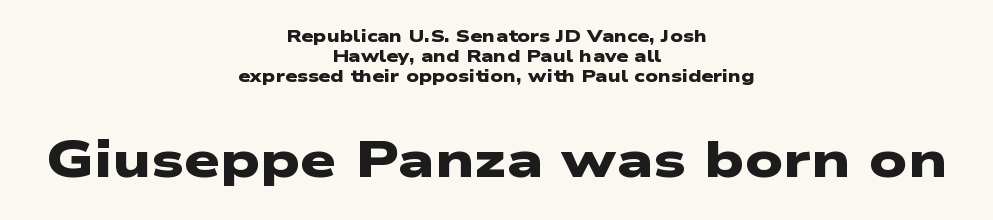
The image shows 51 px heavy, wide sans-serif type; set centered, line spacing 1.19x, normal letter spacing, not underlined; the second (bottom) block is 3.0x larger; low stroke contrast and a medium x-height.
